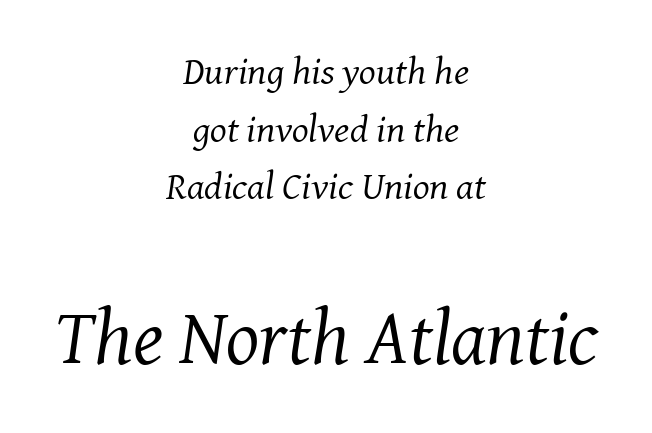
Larger block? The one below; the one above is distinctly smaller. Note the varied advance widths — an 'i' is clearly narrower than an 'm'. This rendering uses center alignment, leaving both contours irregular but symmetric. There's an unmistakable incline to the writing here. Between one letter and the next there's only the usual sliver of space.
